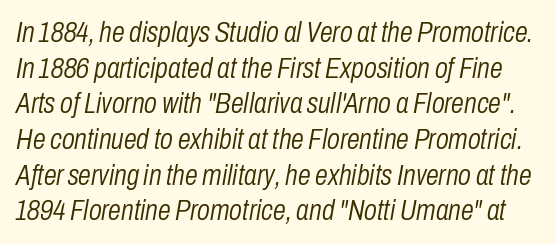
{"italic": "yes", "lean": "right", "slant_degrees": 10, "bold": "no", "weight": "light", "width": "condensed", "stroke_contrast": "low", "x_height": "medium", "monospaced": "no", "underline": "no", "line_spacing_ratio": 1.23, "letter_spacing": "normal", "letter_spacing_em": 0.0, "glyph_px": 29}
